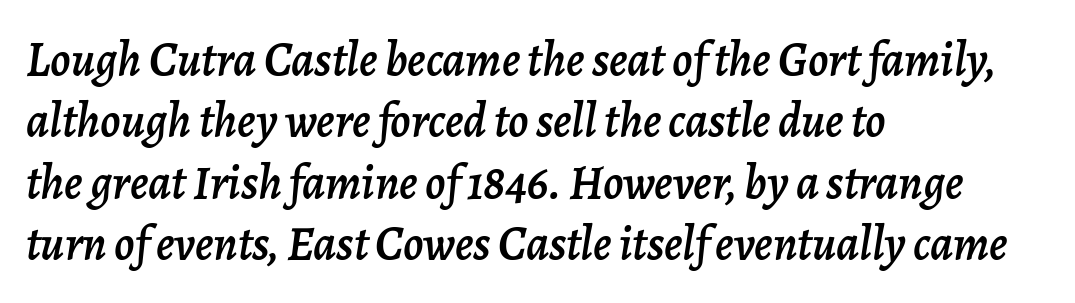
Q: Is the text italic (slanted)? A: Yes, it leans right by about 7 degrees.
Q: Is the text underlined? A: No.
Q: How is the paragraph aligned? A: Left-aligned.
Q: Is the spacing between letters normal or unusually wide? A: Normal.
Q: Is the spacing between lines tight, normal or loose? A: Normal.
Q: Width (condensed, normal, or wide)? A: Normal.
Q: Stroke contrast? A: Low.
Q: x-height? A: Medium.
Q: Monospaced? A: No.
